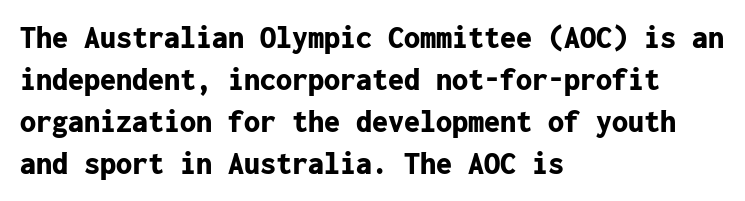
{"serif": "no", "italic": "no", "bold": "yes", "weight": "bold", "width": "normal", "stroke_contrast": "low", "x_height": "medium", "monospaced": "yes", "underline": "no", "align": "left", "line_spacing": "normal", "line_spacing_ratio": 1.31, "letter_spacing": "normal", "letter_spacing_em": 0.0, "glyph_px": 32}
